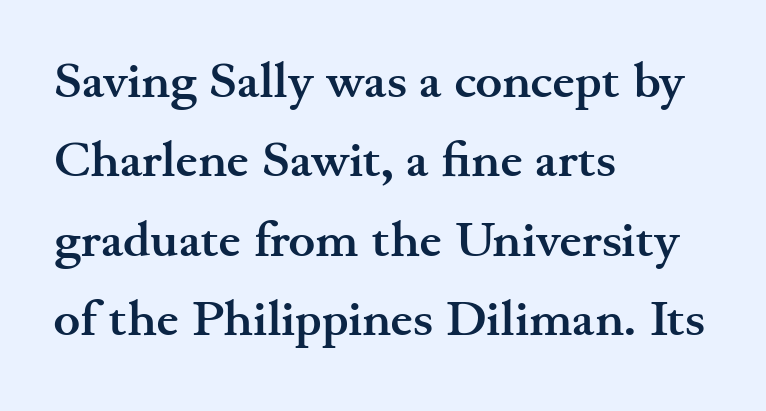
The image shows 50 px semibold, wide serif type, upright; set left-aligned, normal line spacing (1.59x), normal letter spacing, not underlined; medium stroke contrast and a small x-height.
